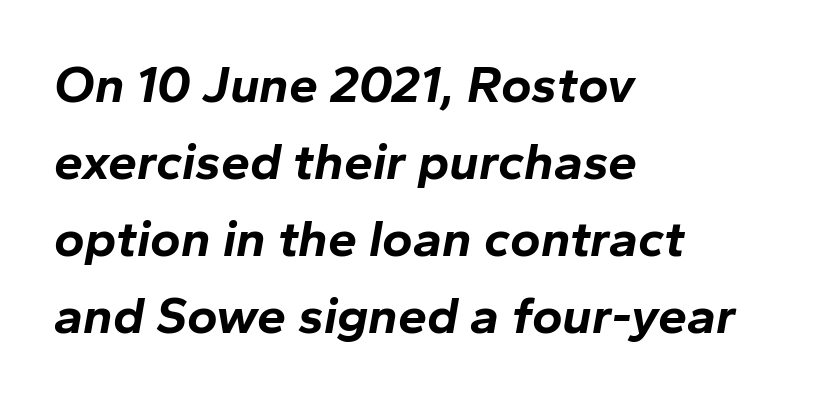
Only glyphs here, with clear space below each row. Varying glyph widths throughout — classic text-font behaviour. These lines keep a tight, regular rhythm from letter to letter. This rendering uses left alignment, leaving the right contour irregular. Observe the lean: these are italic letterforms.
